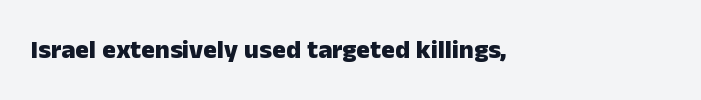
Q: Is the text bold? A: Yes.
Q: Is the text italic (slanted)? A: No, it is upright.
Q: Is the text underlined? A: No.
Q: How is the paragraph aligned? A: Left-aligned.
Q: Is the spacing between letters normal or unusually wide? A: Normal.
